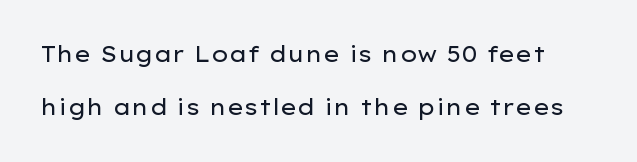
Q: Is the text bold? A: No.
Q: Is the text italic (slanted)? A: No, it is upright.
Q: Is the text underlined? A: No.
Q: Is the spacing between letters normal or unusually wide? A: Normal.
Q: Is the spacing between lines tight, normal or loose? A: Loose.
